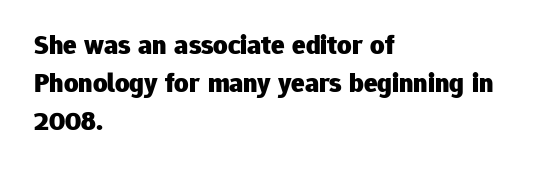
The axis of the letterforms is exactly vertical. The rows are spaced the way most documents space them. Do the characters align in a grid? No, the font is proportional. Strong, thick strokes mark this as bold type. Descenders hang freely into open space. The face used here is a sans, in the tradition of grotesques and geometrics.
